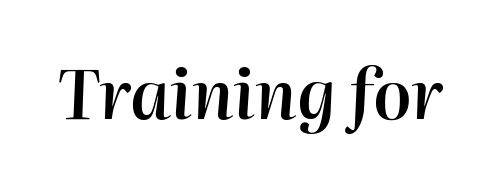
Underlining? Definitely not there. If you drew a line through each stem, it would be angled. Each letter keeps its own natural width here, so spacing adapts to shape. Bold? Not quite — semibold, heavier than regular but stopping short. Compared with typical body copy, the letter spacing here is the same.
